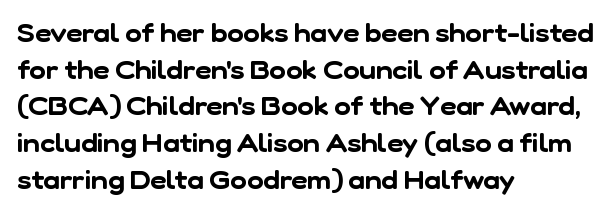
The image shows 25 px text type; set left-aligned, normal line spacing (1.47x), normal letter spacing, not underlined.
